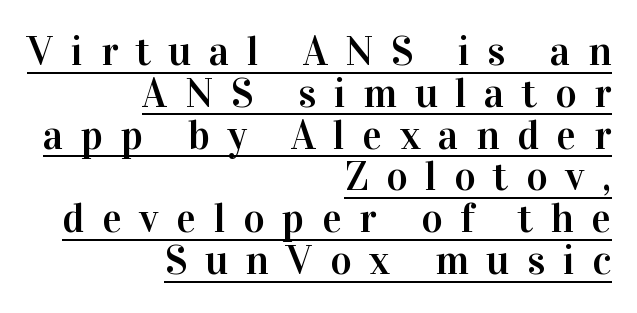
Each new line begins almost immediately beneath the previous one. Is there an underline? Yes — a line sits under the letters. Ascenders rise straight up at ninety degrees. The type family on display is of the serif kind.
